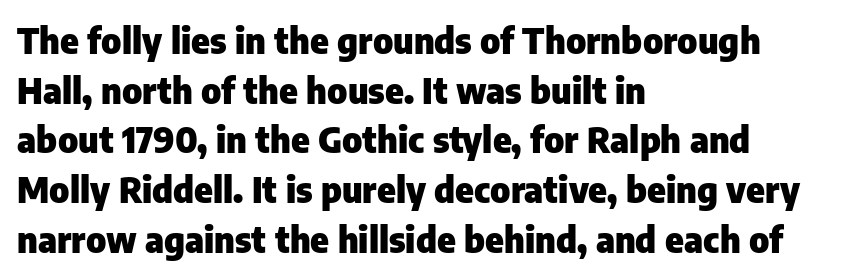
The image shows 35 px heavy sans-serif type, upright; set left-aligned, normal line spacing (1.42x), normal letter spacing, not underlined; low stroke contrast and a medium x-height.
